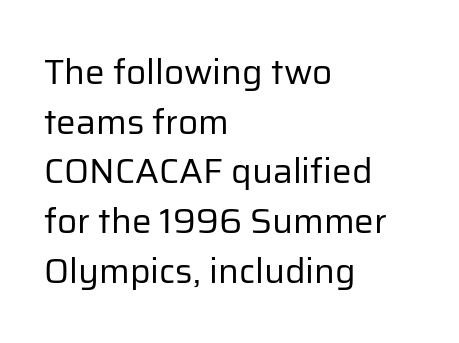
The image shows 35 px regular-weight sans-serif type, upright; set left-aligned, normal line spacing (1.42x), normal letter spacing, not underlined; low stroke contrast and a medium x-height.
